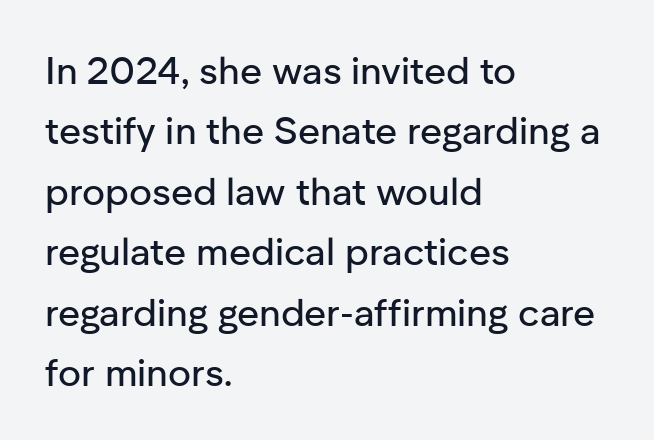
Font category for this specimen: sans-serif. The block of text has a typical density, with ordinary space between rows. The type is set solid horizontally, with unmodified tracking. The lettering stays uniformly vertical, giving the passage a roman look.
